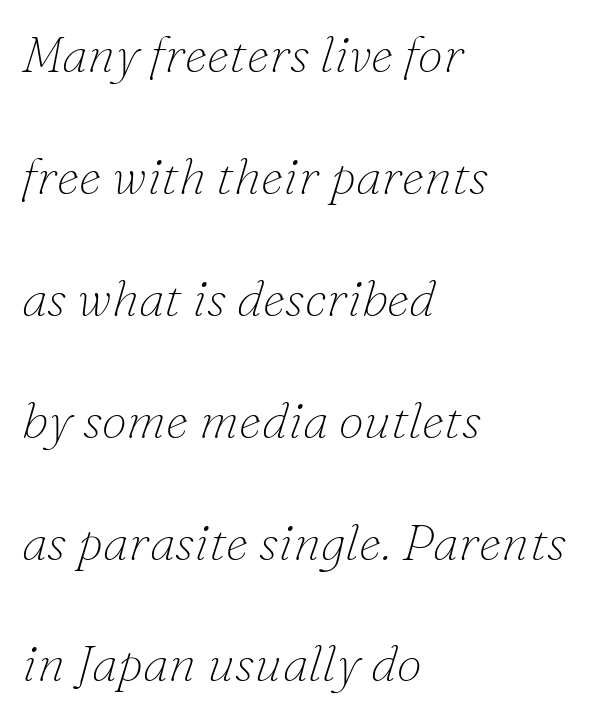
The image shows 51 px thin serif type, italic (leaning right); set left-aligned, loose line spacing (2.39x), normal letter spacing, not underlined; low stroke contrast and a small x-height.
